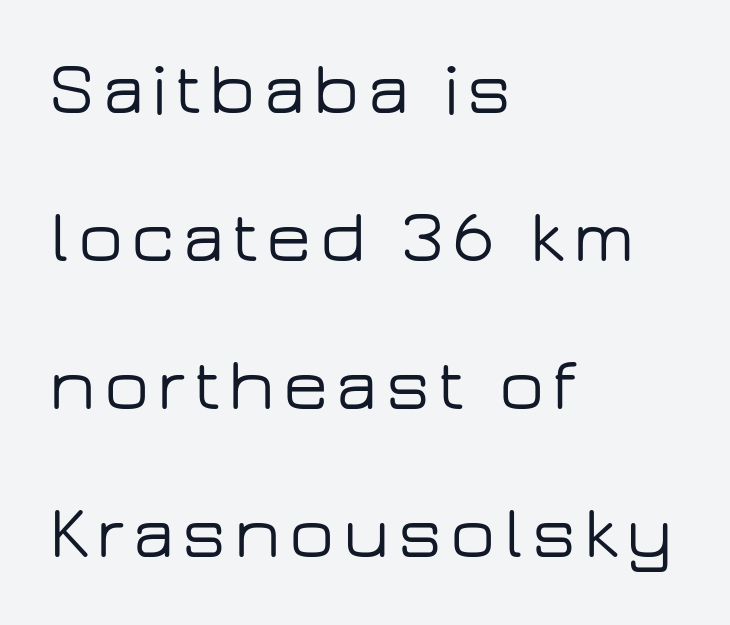
Q: Is the text italic (slanted)? A: No, it is upright.
Q: Is the typeface a serif or a sans-serif typeface? A: Sans-serif.
Q: Is the text underlined? A: No.
Q: How is the paragraph aligned? A: Left-aligned.
Q: Is the spacing between lines tight, normal or loose? A: Loose.
Q: Width (condensed, normal, or wide)? A: Wide.
Q: Stroke contrast? A: Low.
Q: x-height? A: Medium.
Q: Monospaced? A: No.
